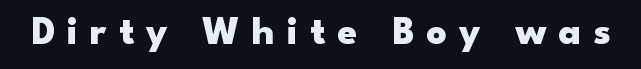
The image shows 40 px heavy, wide sans-serif type, upright; set unusually wide letter spacing (+0.3 em), not underlined; low stroke contrast and a small x-height.
